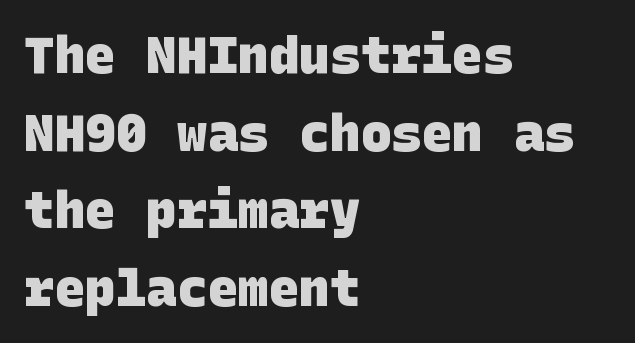
The image shows 51 px heavy sans-serif type; set left-aligned, normal line spacing (1.52x), normal letter spacing, not underlined; low stroke contrast and a large x-height.
